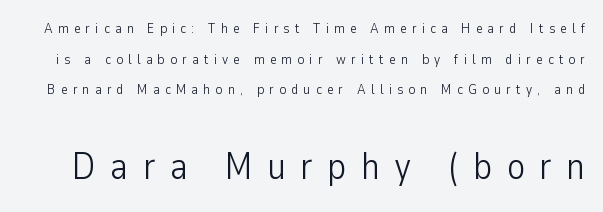
The image shows 38 px light, condensed sans-serif type, upright; set loose line spacing (2.19x), unusually wide letter spacing (+0.38 em), not underlined; the second (bottom) block is 2.71x larger; low stroke contrast and a medium x-height.
